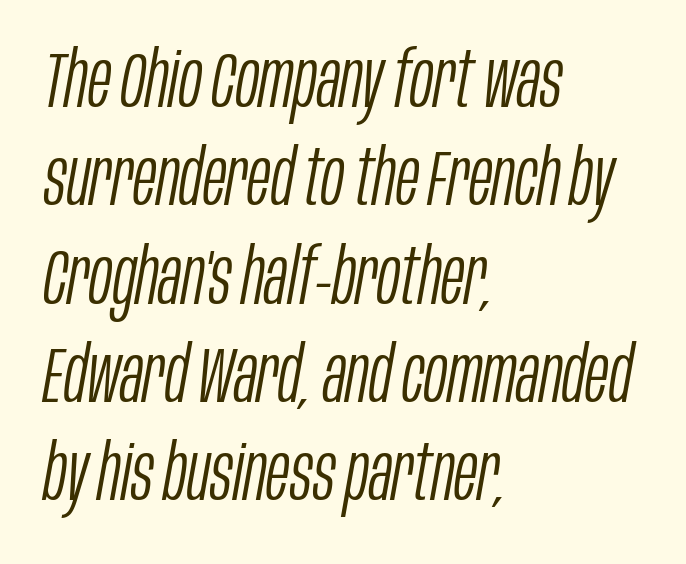
The image shows 78 px light, condensed type, italic (leaning right); set left-aligned, normal line spacing (1.26x), normal letter spacing, not underlined; low stroke contrast and a large x-height.
